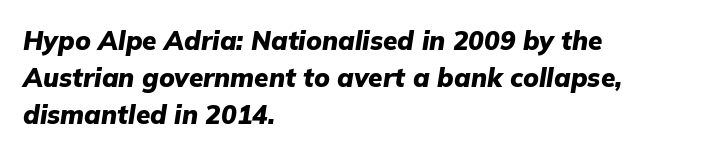
Horizontal alignment here is leftward, the default for most running prose. What weight is shown? A full bold with thick strokes. Glance below the letters and you will spot only blank space. The letterforms sit shoulder to shoulder at normal distance. Rendered with sloped, italic letterforms. These lines sit exactly where default settings would place them.
